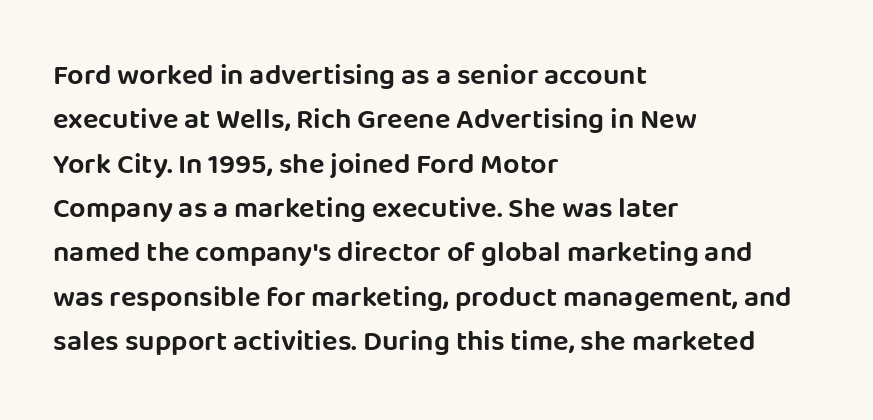
{"serif": "no", "italic": "no", "width": "normal", "stroke_contrast": "low", "x_height": "large", "monospaced": "no", "underline": "no", "align": "left", "line_spacing": "normal", "line_spacing_ratio": 1.53, "letter_spacing": "normal", "letter_spacing_em": 0.0, "glyph_px": 29}
